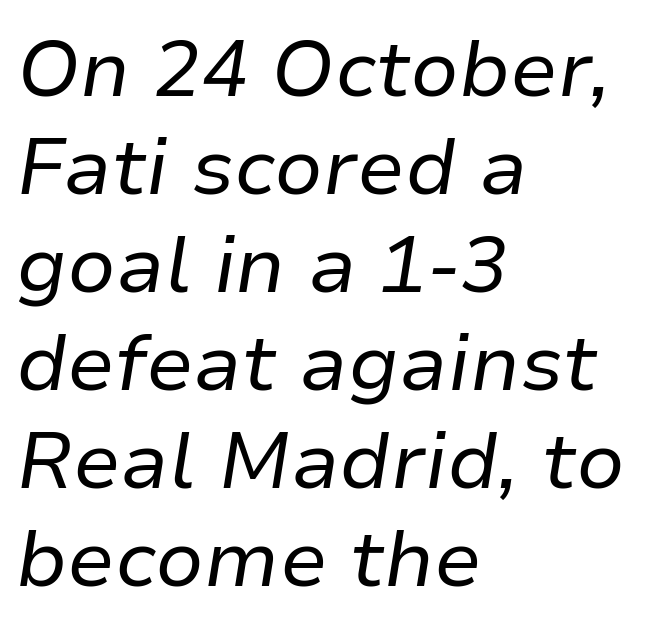
{"italic": "yes", "lean": "right", "slant_degrees": 9, "bold": "no", "weight": "regular", "width": "normal", "stroke_contrast": "low", "x_height": "medium", "monospaced": "no", "underline": "no", "align": "left", "line_spacing_ratio": 1.24, "letter_spacing": "normal", "letter_spacing_em": 0.0, "glyph_px": 79}
